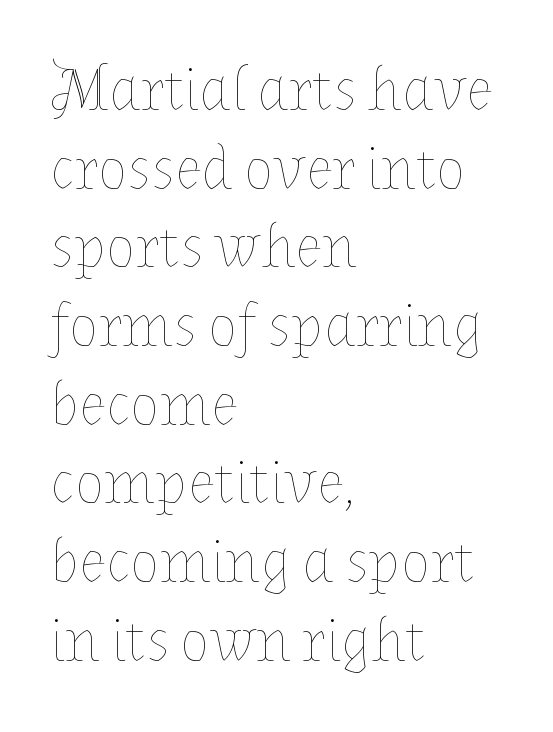
All the whitespace from short lines collects on the right. Do the characters align in a grid? No, the font is proportional. Descender tails drop into unmarked territory. Each word holds together tightly as a unit, with standard inter-letter gaps. Vertical stems look standard width or narrower in stroke.
